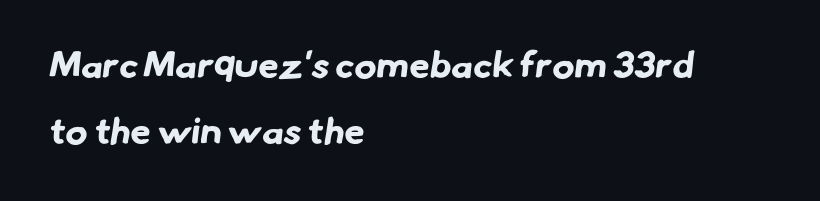
{"serif": "no", "bold": "yes", "weight": "bold", "width": "normal", "stroke_contrast": "low", "x_height": "small", "monospaced": "no", "underline": "no", "align": "left", "line_spacing_ratio": 1.79, "letter_spacing": "normal", "letter_spacing_em": 0.0, "glyph_px": 37}
